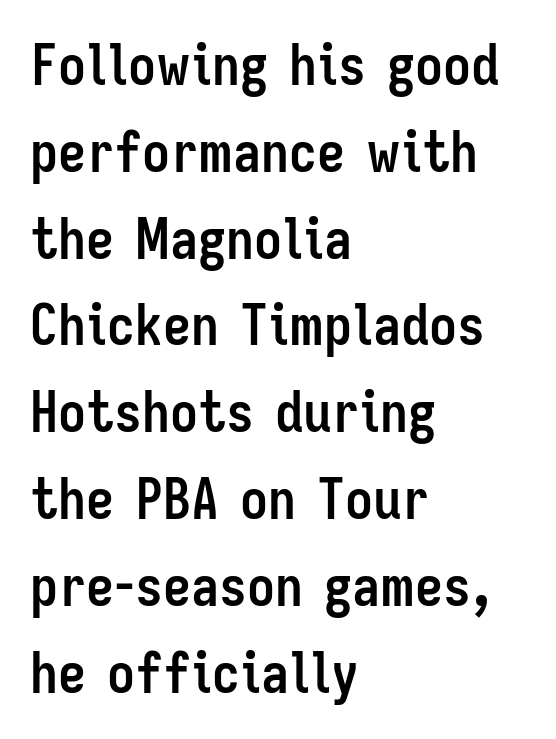
{"serif": "no", "italic": "no", "bold": "yes", "weight": "semibold", "width": "condensed", "stroke_contrast": "low", "x_height": "medium", "monospaced": "no", "underline": "no", "align": "left", "line_spacing": "normal", "line_spacing_ratio": 1.55, "letter_spacing": "normal", "letter_spacing_em": 0.0, "glyph_px": 56}
